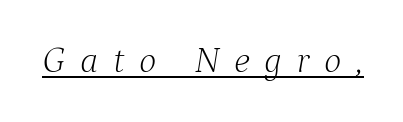
Q: Is the text bold? A: No.
Q: Is the text italic (slanted)? A: Yes, it leans right by about 9 degrees.
Q: Is the typeface a serif or a sans-serif typeface? A: Serif.
Q: Is the text underlined? A: Yes.
Q: Is the spacing between letters normal or unusually wide? A: Unusually wide.
Q: Width (condensed, normal, or wide)? A: Normal.
Q: Stroke contrast? A: Low.
Q: x-height? A: Medium.
Q: Monospaced? A: No.
